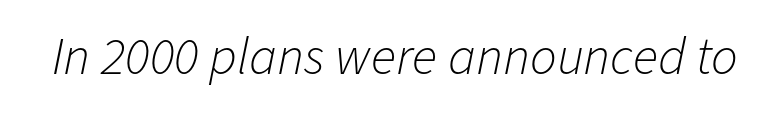
The image shows 53 px light type, italic (leaning right); set normal letter spacing, not underlined; low stroke contrast and a medium x-height.
